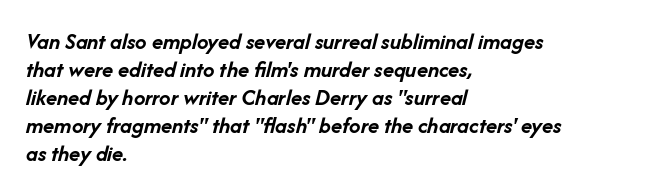
{"italic": "yes", "lean": "right", "slant_degrees": 14, "bold": "yes", "underline": "no", "align": "left", "line_spacing_ratio": 1.22, "letter_spacing": "normal", "letter_spacing_em": 0.0, "glyph_px": 23}
